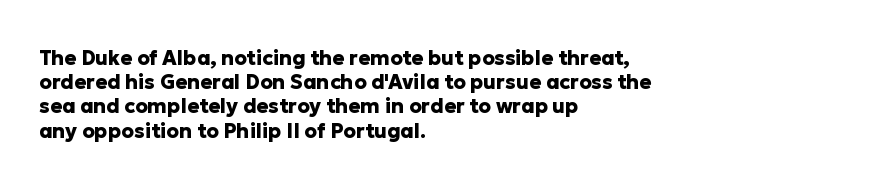
The image shows 20 px bold type, upright; set left-aligned, line spacing 1.21x, normal letter spacing, not underlined.
